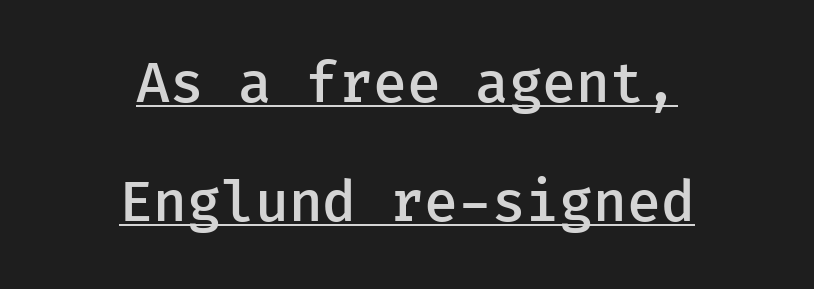
This sample trades compactness for vertical openness between lines. Firm but not heavy-handed strokes: this text is semibold. In terms of letterform style, serifs are entirely absent. Do the characters align in a grid? Yes, the font is monospaced. The paragraph shown floats in the horizontal middle. Has an underline been added? It has.
